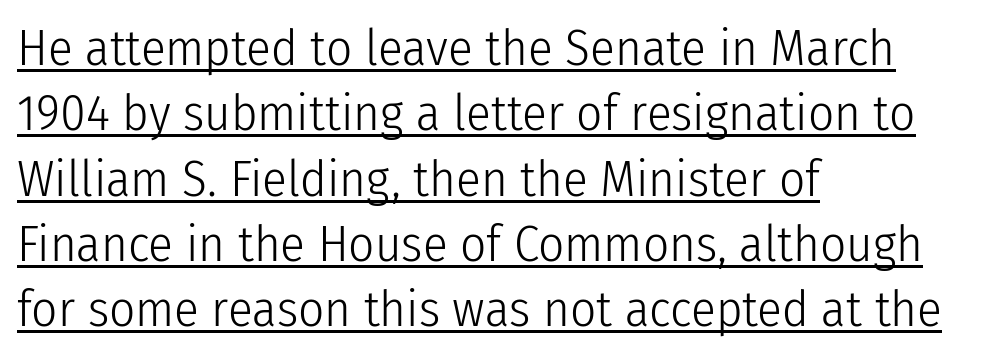
The image shows 51 px light, condensed sans-serif type, upright; set left-aligned, normal line spacing (1.28x), normal letter spacing, underlined; low stroke contrast and a medium x-height.
